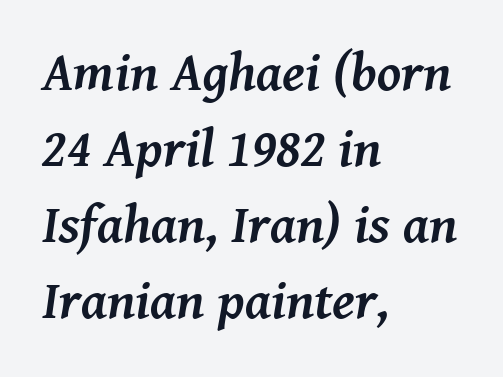
Q: Is the text bold? A: Yes.
Q: Is the text italic (slanted)? A: Yes, it leans right by about 8 degrees.
Q: Is the typeface a serif or a sans-serif typeface? A: Serif.
Q: Is the text underlined? A: No.
Q: How is the paragraph aligned? A: Left-aligned.
Q: Is the spacing between letters normal or unusually wide? A: Normal.
Q: Is the spacing between lines tight, normal or loose? A: Normal.
Q: Width (condensed, normal, or wide)? A: Normal.
Q: Stroke contrast? A: Medium.
Q: x-height? A: Medium.
Q: Monospaced? A: No.
